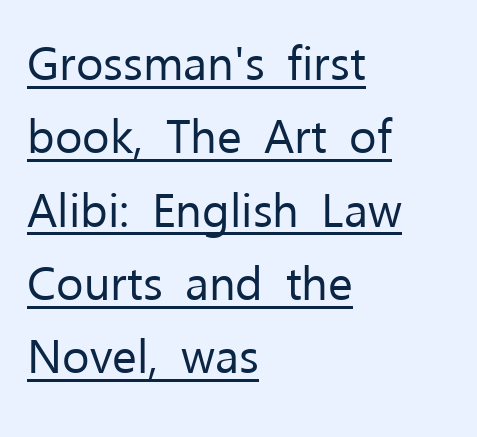
Q: Is the text bold? A: No.
Q: Is the text italic (slanted)? A: No, it is upright.
Q: Is the typeface a serif or a sans-serif typeface? A: Sans-serif.
Q: Is the text underlined? A: Yes.
Q: How is the paragraph aligned? A: Left-aligned.
Q: Is the spacing between letters normal or unusually wide? A: Normal.
Q: Is the spacing between lines tight, normal or loose? A: Normal.
Q: Width (condensed, normal, or wide)? A: Normal.
Q: Stroke contrast? A: Low.
Q: x-height? A: Medium.
Q: Monospaced? A: No.
